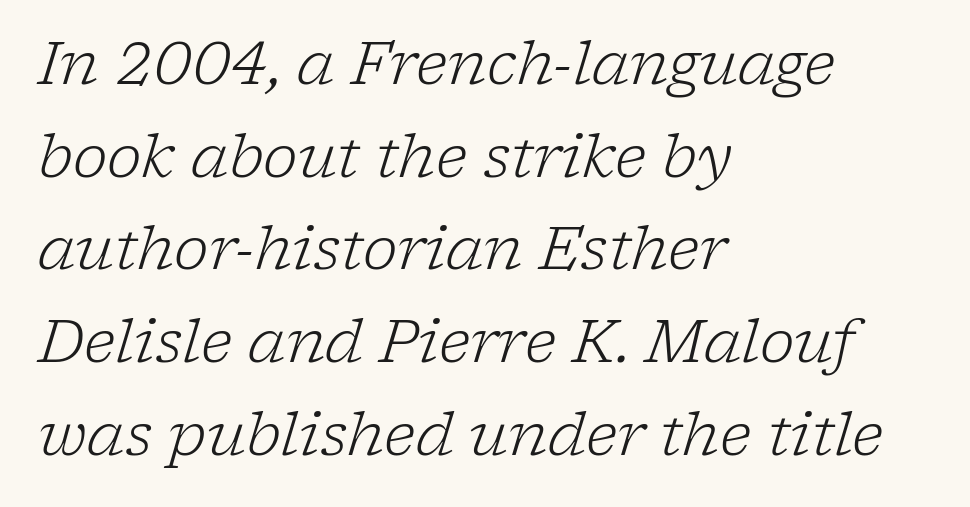
{"serif": "yes", "italic": "yes", "lean": "right", "slant_degrees": 17, "bold": "no", "weight": "light", "width": "normal", "stroke_contrast": "low", "x_height": "medium", "monospaced": "no", "underline": "no", "align": "left", "line_spacing": "normal", "line_spacing_ratio": 1.57, "letter_spacing": "normal", "letter_spacing_em": 0.0, "glyph_px": 59}
